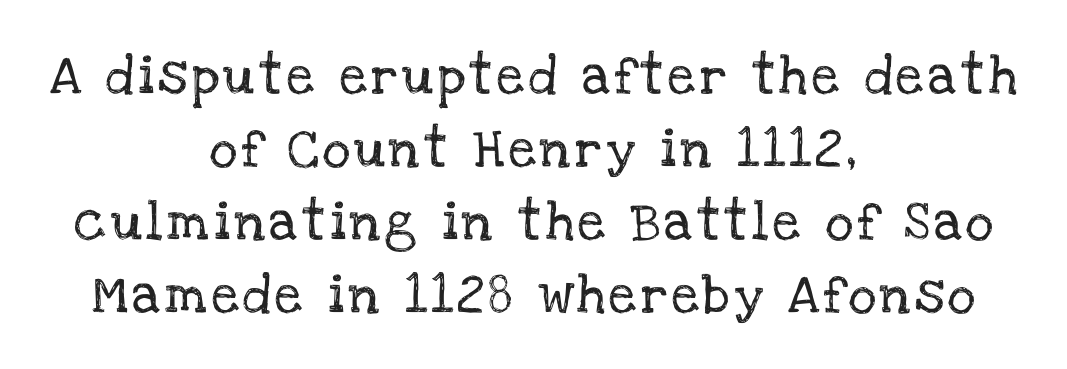
Q: Is the text italic (slanted)? A: No, it is upright.
Q: Is the typeface a serif or a sans-serif typeface? A: Serif.
Q: Is the text underlined? A: No.
Q: How is the paragraph aligned? A: Centered.
Q: Width (condensed, normal, or wide)? A: Normal.
Q: Stroke contrast? A: Low.
Q: x-height? A: Large.
Q: Monospaced? A: No.
